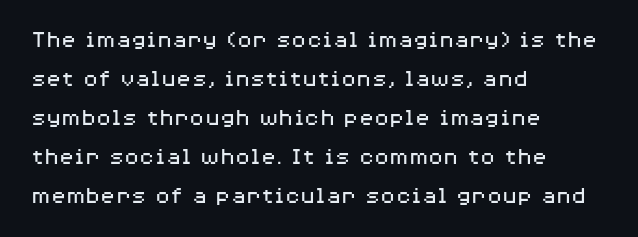
Q: Is the text bold? A: No.
Q: Is the text italic (slanted)? A: No, it is upright.
Q: Is the text underlined? A: No.
Q: How is the paragraph aligned? A: Left-aligned.
Q: Is the spacing between letters normal or unusually wide? A: Normal.
Q: Is the spacing between lines tight, normal or loose? A: Normal.
